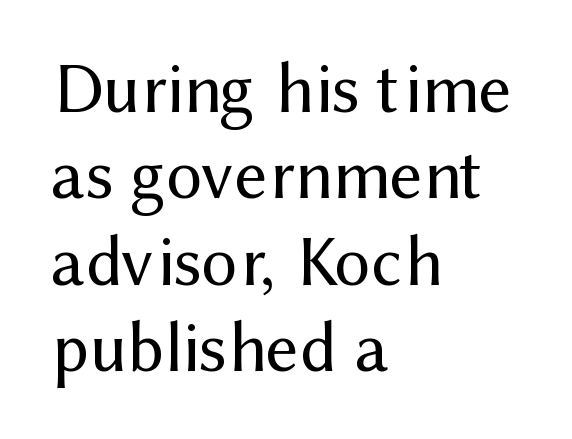
Q: Is the text bold? A: No.
Q: Is the text italic (slanted)? A: No, it is upright.
Q: Is the typeface a serif or a sans-serif typeface? A: Sans-serif.
Q: Is the text underlined? A: No.
Q: How is the paragraph aligned? A: Left-aligned.
Q: Is the spacing between letters normal or unusually wide? A: Normal.
Q: Width (condensed, normal, or wide)? A: Normal.
Q: Stroke contrast? A: Medium.
Q: x-height? A: Medium.
Q: Monospaced? A: No.
